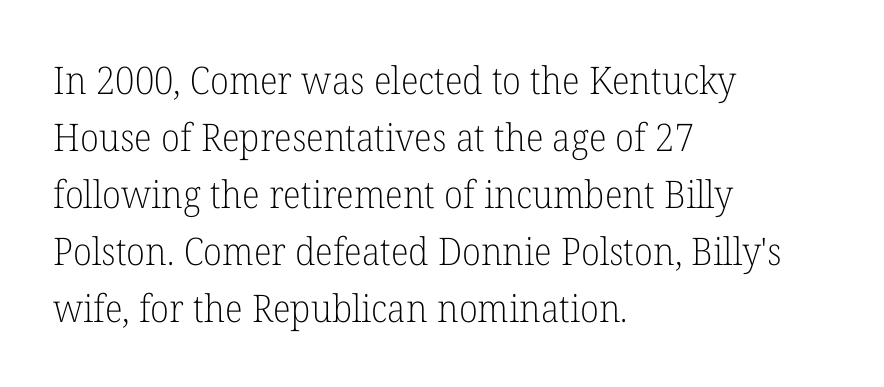
The image shows 38 px light serif type, upright; set left-aligned, normal line spacing (1.5x), normal letter spacing, not underlined; low stroke contrast and a medium x-height.
